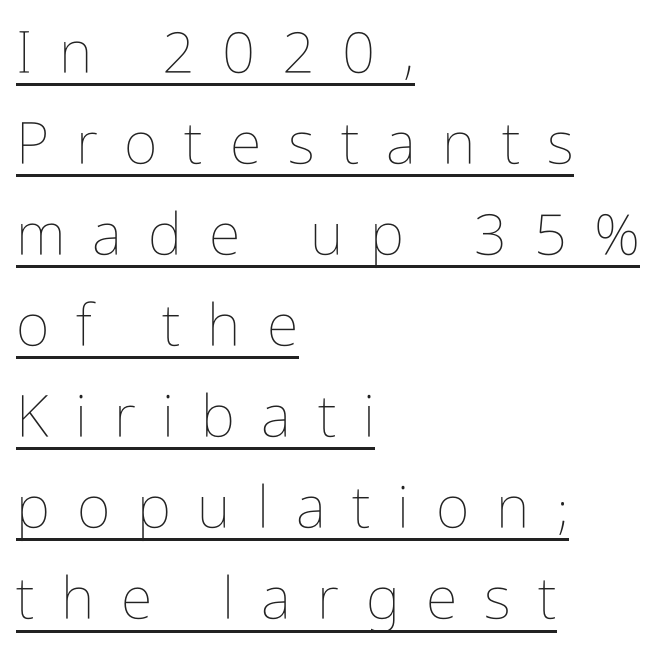
The image shows 58 px thin, condensed type, upright; set left-aligned, normal line spacing (1.57x), unusually wide letter spacing (+0.46 em), underlined; low stroke contrast and a medium x-height.
